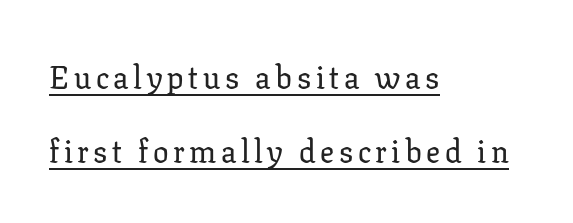
Q: Is the text italic (slanted)? A: No, it is upright.
Q: Is the typeface a serif or a sans-serif typeface? A: Serif.
Q: Is the text underlined? A: Yes.
Q: How is the paragraph aligned? A: Left-aligned.
Q: Is the spacing between lines tight, normal or loose? A: Loose.
Q: Width (condensed, normal, or wide)? A: Normal.
Q: Stroke contrast? A: Low.
Q: x-height? A: Medium.
Q: Monospaced? A: No.
